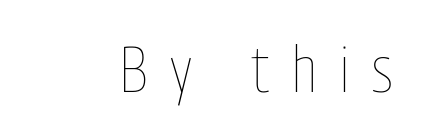
{"italic": "no", "bold": "no", "weight": "thin", "width": "condensed", "stroke_contrast": "low", "x_height": "medium", "monospaced": "no", "underline": "no", "letter_spacing": "wide", "letter_spacing_em": 0.36, "glyph_px": 64}
